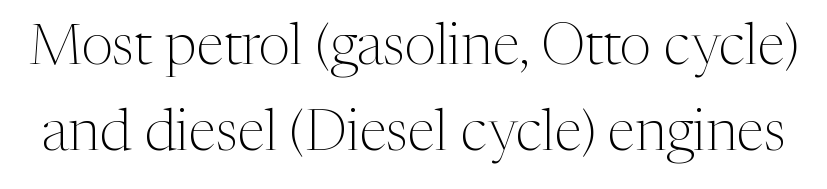
{"serif": "yes", "italic": "no", "bold": "no", "weight": "light", "width": "normal", "stroke_contrast": "medium", "x_height": "medium", "monospaced": "no", "underline": "no", "line_spacing": "normal", "line_spacing_ratio": 1.51, "letter_spacing": "normal", "letter_spacing_em": 0.0, "glyph_px": 57}
